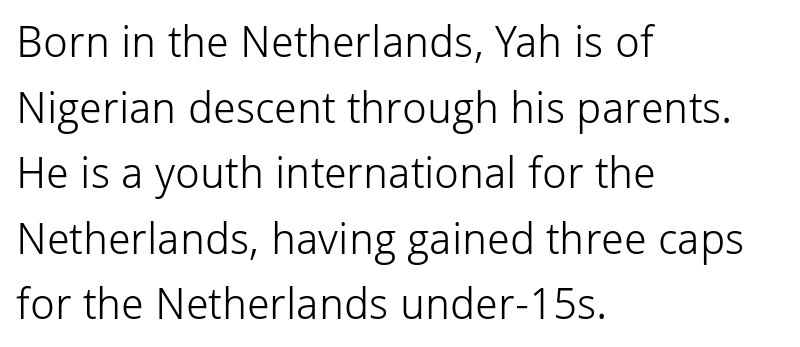
Q: Is the text bold? A: No.
Q: Is the text italic (slanted)? A: No, it is upright.
Q: Is the typeface a serif or a sans-serif typeface? A: Sans-serif.
Q: Is the text underlined? A: No.
Q: How is the paragraph aligned? A: Left-aligned.
Q: Is the spacing between letters normal or unusually wide? A: Normal.
Q: Is the spacing between lines tight, normal or loose? A: Normal.
Q: Width (condensed, normal, or wide)? A: Normal.
Q: Stroke contrast? A: Low.
Q: x-height? A: Medium.
Q: Monospaced? A: No.
